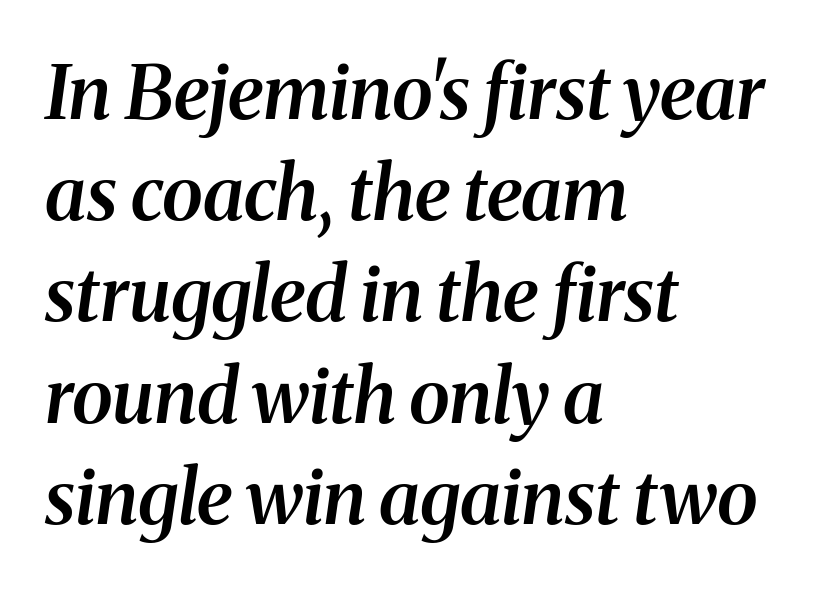
{"serif": "yes", "italic": "yes", "lean": "right", "slant_degrees": 8, "bold": "semi", "weight": "semibold", "width": "normal", "stroke_contrast": "medium", "x_height": "medium", "monospaced": "no", "underline": "no", "align": "left", "line_spacing": "normal", "line_spacing_ratio": 1.35, "letter_spacing": "normal", "letter_spacing_em": 0.0, "glyph_px": 75}
